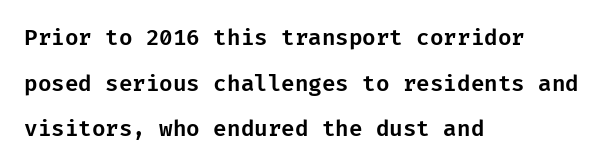
Q: Is the text italic (slanted)? A: No, it is upright.
Q: Is the text underlined? A: No.
Q: How is the paragraph aligned? A: Left-aligned.
Q: Is the spacing between letters normal or unusually wide? A: Normal.
Q: Is the spacing between lines tight, normal or loose? A: Loose.
